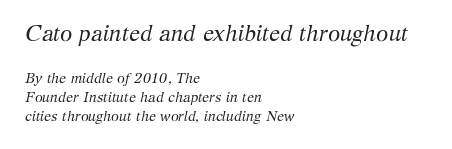
Any mark beneath the type? The region is blank. Looking at the ascenders, they clearly lean. Character size in the leading block exceeds that of the trailing block. Horizontal alignment here is leftward, the default for most running prose. The block of text has a typical density, with ordinary space between rows.
